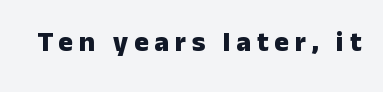
{"serif": "no", "italic": "no", "bold": "yes", "weight": "heavy", "width": "normal", "stroke_contrast": "low", "x_height": "medium", "monospaced": "no", "underline": "no", "letter_spacing": "wide", "letter_spacing_em": 0.2, "glyph_px": 28}
